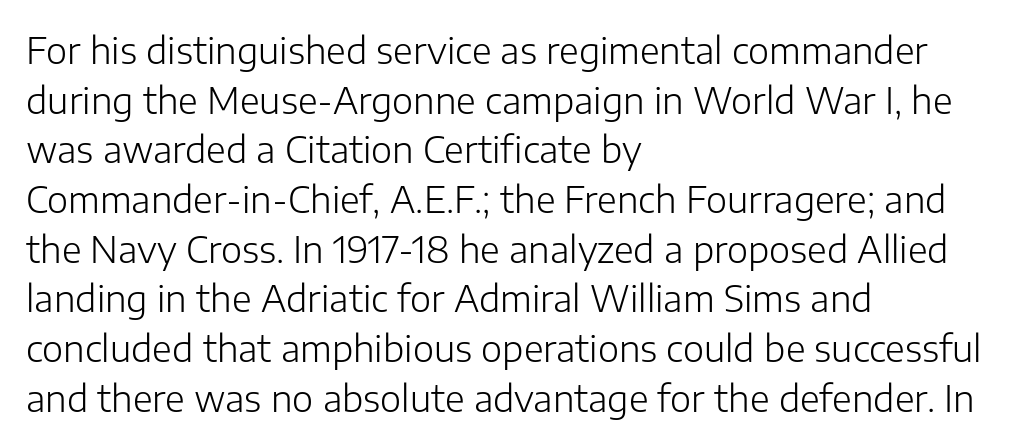
The image shows 36 px light sans-serif type, upright; set left-aligned, normal line spacing (1.38x), normal letter spacing, not underlined; low stroke contrast and a medium x-height.
